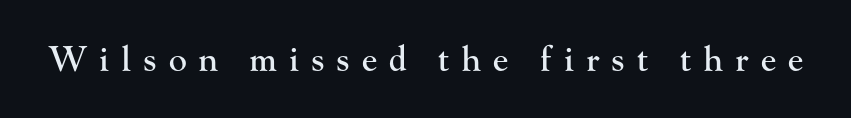
Tall strokes in this sample are plumb rather than angled. Nobody drew a line under any word here. The rendering inserts visible extra space after every character. The font family rendered here belongs to the serif group. Looks like regular typesetting: each glyph gets only the width it needs.
